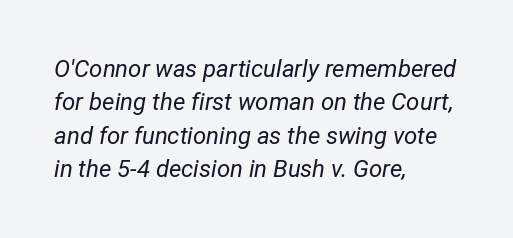
Line starts are locked; line ends wander. The leading is moderate, giving the passage an even texture. Italic? Definitely — the glyphs are oblique. The words here are not underlined. The letters sit at their default tracking, neither squeezed nor spread. Think standard paragraph weight, or any step lighter than that.
